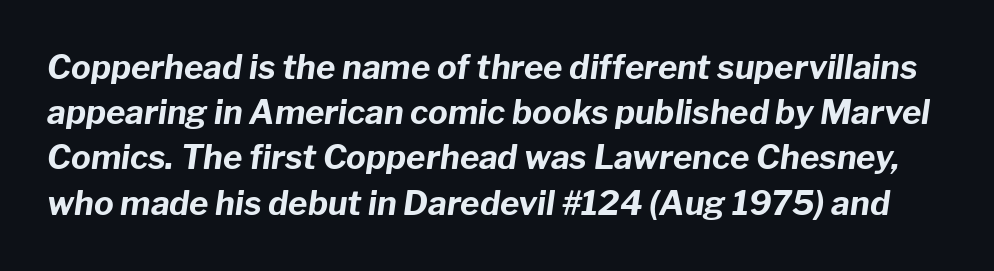
Q: Is the text bold? A: Yes.
Q: Is the text italic (slanted)? A: Yes, it leans right by about 8 degrees.
Q: Is the text underlined? A: No.
Q: Is the spacing between letters normal or unusually wide? A: Normal.
Q: Is the spacing between lines tight, normal or loose? A: Normal.
Q: Width (condensed, normal, or wide)? A: Normal.
Q: Stroke contrast? A: Low.
Q: x-height? A: Medium.
Q: Monospaced? A: No.
